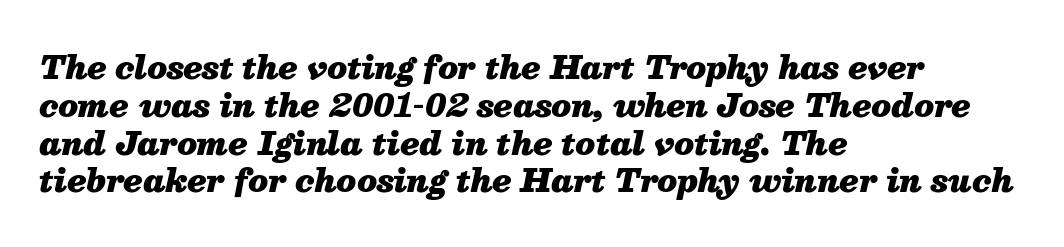
The image shows 31 px heavy type, italic (leaning right); set left-aligned, line spacing 1.22x, normal letter spacing, not underlined; medium stroke contrast and a medium x-height.
